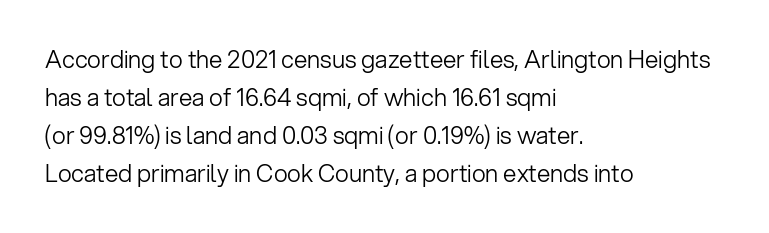
The image shows 24 px text type, upright; set left-aligned, normal line spacing (1.58x), normal letter spacing, not underlined.
